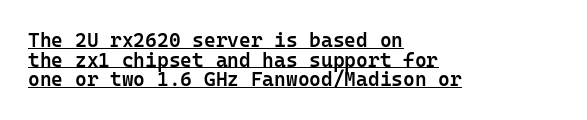
The image shows 20 px text type, upright; set left-aligned, tight line spacing (0.98x), normal letter spacing, underlined.
